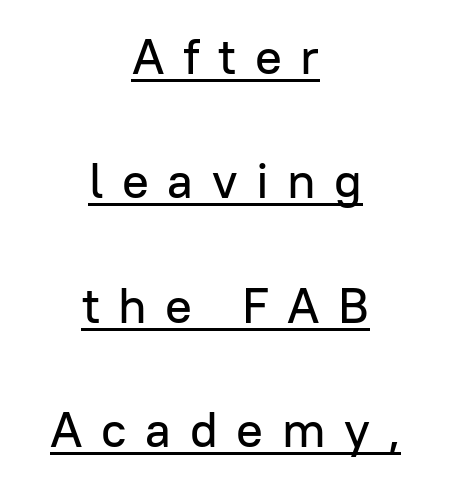
Q: Is the text italic (slanted)? A: No, it is upright.
Q: Is the typeface a serif or a sans-serif typeface? A: Sans-serif.
Q: Is the text underlined? A: Yes.
Q: How is the paragraph aligned? A: Centered.
Q: Is the spacing between letters normal or unusually wide? A: Unusually wide.
Q: Is the spacing between lines tight, normal or loose? A: Loose.
Q: Width (condensed, normal, or wide)? A: Normal.
Q: Stroke contrast? A: Low.
Q: x-height? A: Medium.
Q: Monospaced? A: No.
